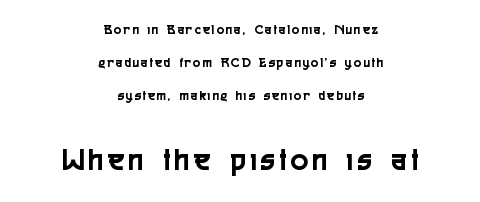
The image shows 32 px condensed sans-serif type, upright; set centered, loose line spacing (2.34x), not underlined; the second (bottom) block is 2.29x larger; a medium x-height.
